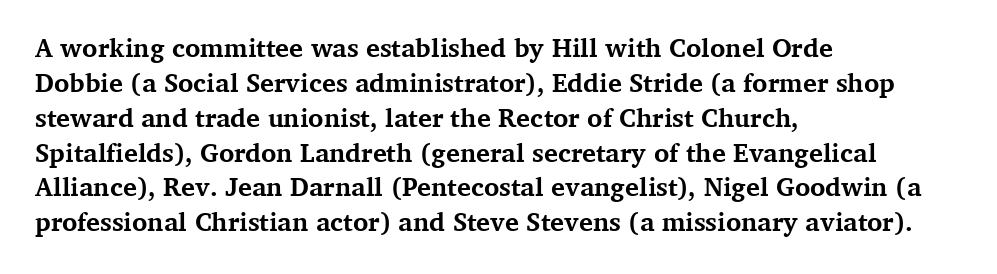
The baseline area is clear. The lines in this sample share a left origin and differ only in where they stop. The type is set solid horizontally, with unmodified tracking. Compared with typical paragraphs, the rows here are spaced about the same. Thick stems and heavy bowls — unmistakably bold. Ascenders rise straight up at ninety degrees.
